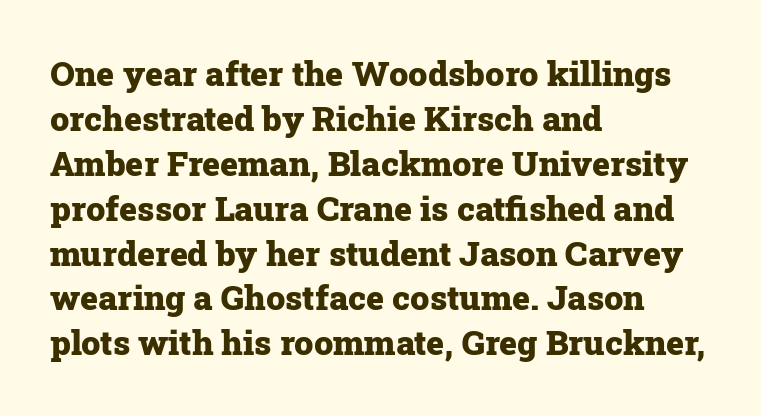
The image shows 34 px heavy serif type, upright; set left-aligned, normal line spacing (1.32x), normal letter spacing, not underlined; low stroke contrast and a medium x-height.
